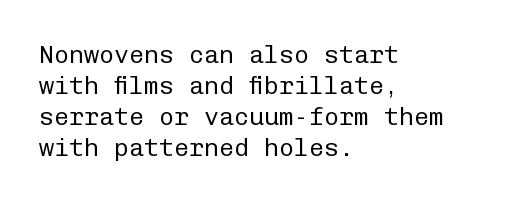
Q: Is the text bold? A: No.
Q: Is the text italic (slanted)? A: No, it is upright.
Q: Is the text underlined? A: No.
Q: How is the paragraph aligned? A: Left-aligned.
Q: Is the spacing between letters normal or unusually wide? A: Normal.
